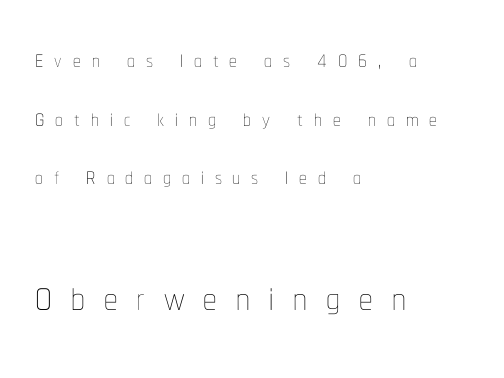
Q: Is the text bold? A: No.
Q: Is the text italic (slanted)? A: No, it is upright.
Q: Is the text underlined? A: No.
Q: How is the paragraph aligned? A: Left-aligned.
Q: Is the spacing between letters normal or unusually wide? A: Unusually wide.
Q: Which block of text is set in a larger size, the first (top) or the second (bottom)? A: The second (bottom) one.
Q: Width (condensed, normal, or wide)? A: Condensed.
Q: Stroke contrast? A: Low.
Q: x-height? A: Medium.
Q: Monospaced? A: No.
